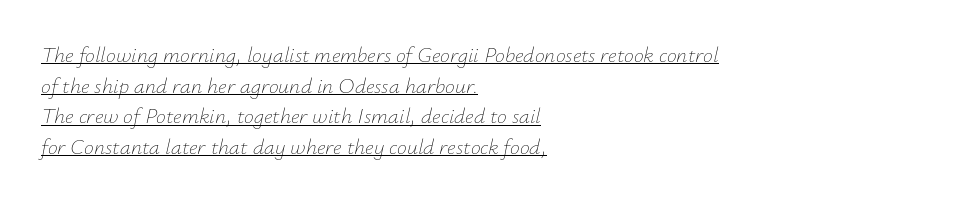
Honestly, the row spacing looks completely unremarkable. On a weight scale, this lands at 450 or below. Reading down the block, your eye returns to a fixed left position each line. When letters slant like this, we call the style italic. Underlining? Definitely there. The type is set solid horizontally, with unmodified tracking.
